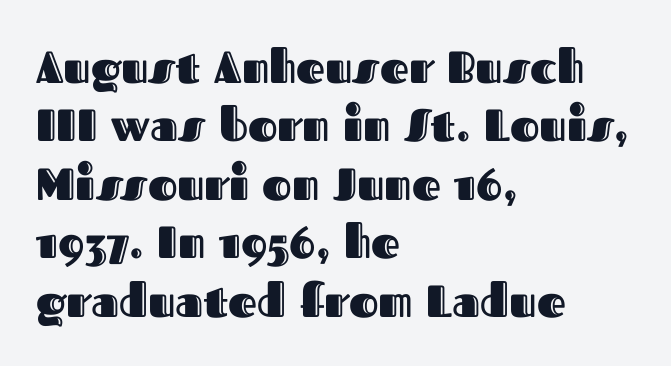
{"italic": "no", "width": "normal", "x_height": "medium", "monospaced": "no", "underline": "no", "align": "left", "line_spacing": "normal", "line_spacing_ratio": 1.3, "letter_spacing": "normal", "letter_spacing_em": 0.0, "glyph_px": 45}
